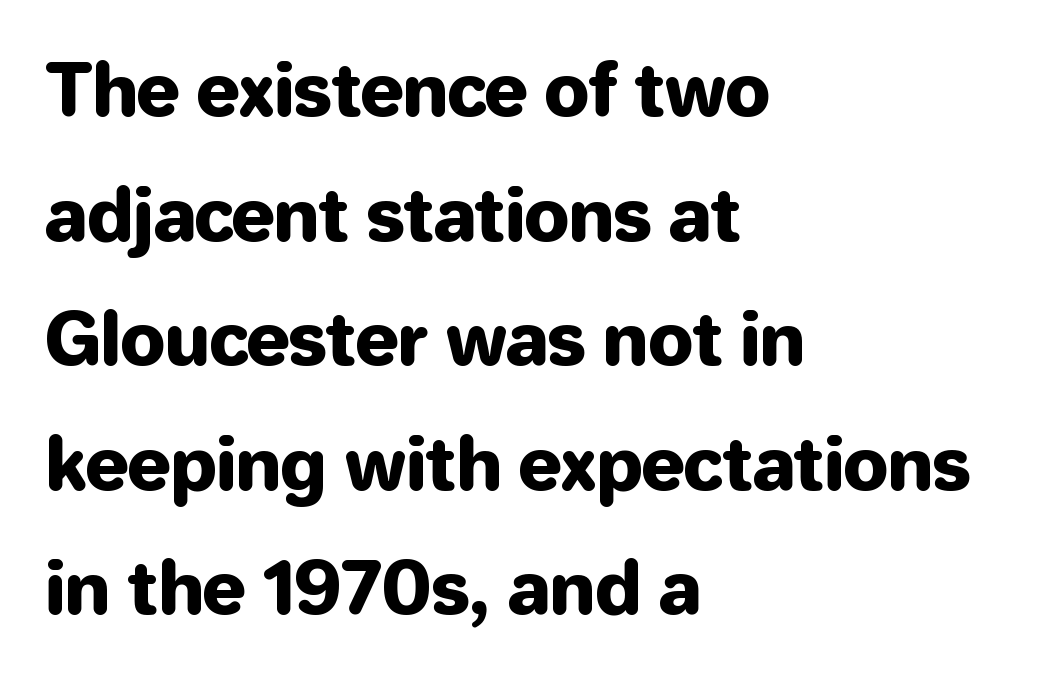
Q: Is the text italic (slanted)? A: No, it is upright.
Q: Is the typeface a serif or a sans-serif typeface? A: Sans-serif.
Q: Is the text underlined? A: No.
Q: How is the paragraph aligned? A: Left-aligned.
Q: Is the spacing between letters normal or unusually wide? A: Normal.
Q: Width (condensed, normal, or wide)? A: Normal.
Q: Stroke contrast? A: Low.
Q: x-height? A: Medium.
Q: Monospaced? A: No.
